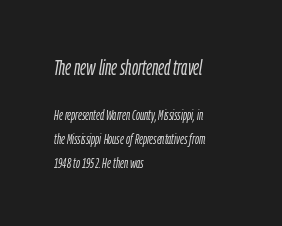
{"italic": "yes", "lean": "right", "slant_degrees": 9, "bold": "no", "underline": "no", "align": "left", "line_spacing": "normal", "line_spacing_ratio": 1.69, "letter_spacing": "normal", "letter_spacing_em": 0.0, "larger_block": "first", "size_ratio": 1.5, "glyph_px": 21}
